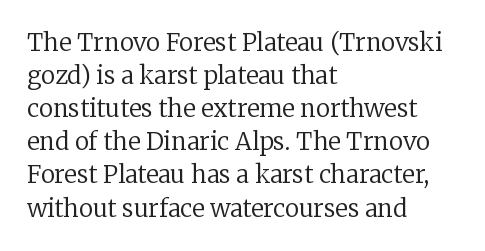
Q: Is the text bold? A: No.
Q: Is the text italic (slanted)? A: No, it is upright.
Q: Is the text underlined? A: No.
Q: How is the paragraph aligned? A: Left-aligned.
Q: Is the spacing between letters normal or unusually wide? A: Normal.
Q: Is the spacing between lines tight, normal or loose? A: Normal.
